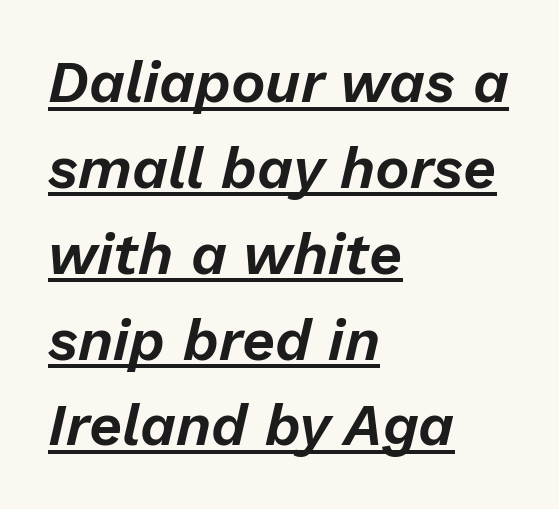
The image shows 58 px text type, italic (leaning right); set left-aligned, normal line spacing (1.48x), normal letter spacing, underlined; low stroke contrast and a medium x-height.
